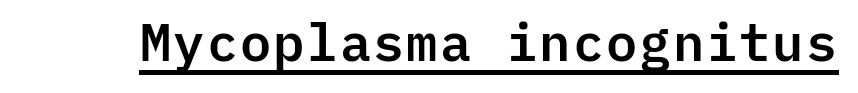
{"serif": "no", "italic": "no", "width": "normal", "stroke_contrast": "low", "x_height": "medium", "monospaced": "yes", "underline": "yes", "letter_spacing": "normal", "letter_spacing_em": 0.0, "glyph_px": 52}
